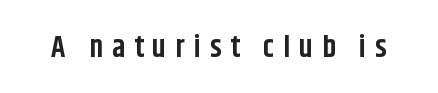
{"serif": "no", "italic": "no", "bold": "yes", "weight": "bold", "width": "condensed", "stroke_contrast": "low", "x_height": "large", "monospaced": "no", "underline": "no", "letter_spacing": "wide", "letter_spacing_em": 0.3, "glyph_px": 30}
